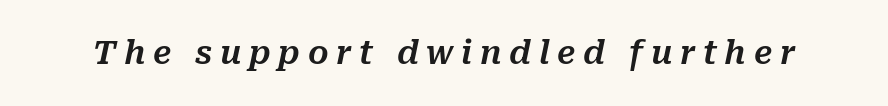
The image shows 32 px text type, italic (leaning right); set unusually wide letter spacing (+0.24 em), not underlined; medium stroke contrast and a medium x-height.
